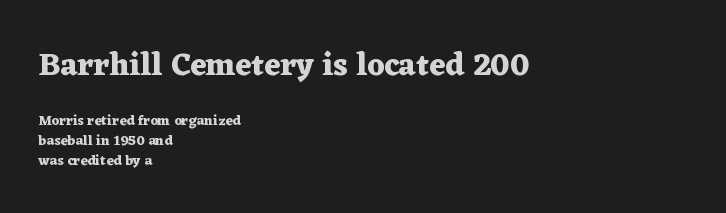
Q: Is the text bold? A: Yes.
Q: Is the text italic (slanted)? A: No, it is upright.
Q: Is the typeface a serif or a sans-serif typeface? A: Serif.
Q: Is the text underlined? A: No.
Q: How is the paragraph aligned? A: Left-aligned.
Q: Is the spacing between letters normal or unusually wide? A: Normal.
Q: Is the spacing between lines tight, normal or loose? A: Normal.
Q: Which block of text is set in a larger size, the first (top) or the second (bottom)? A: The first (top) one.
Q: Width (condensed, normal, or wide)? A: Wide.
Q: Stroke contrast? A: Medium.
Q: x-height? A: Medium.
Q: Monospaced? A: No.
